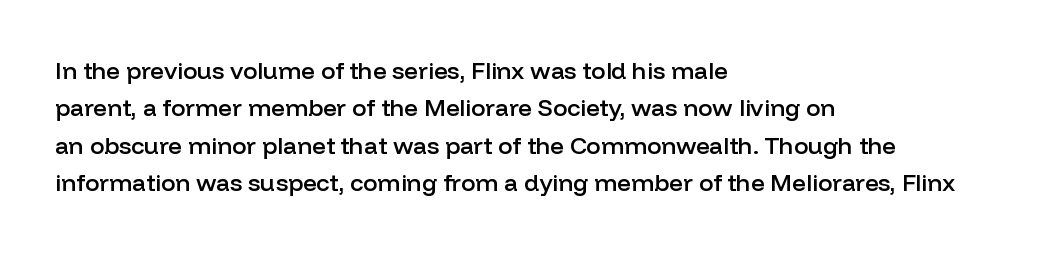
{"italic": "no", "bold": "semi", "underline": "no", "align": "left", "line_spacing": "normal", "line_spacing_ratio": 1.56, "letter_spacing": "normal", "letter_spacing_em": 0.0, "glyph_px": 24}
